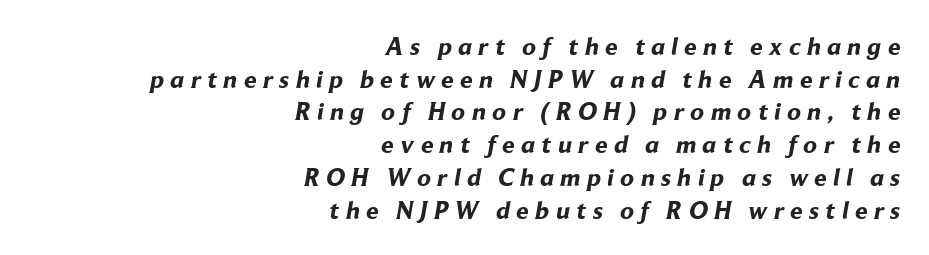
Q: Is the text bold? A: Yes.
Q: Is the text underlined? A: No.
Q: How is the paragraph aligned? A: Right-aligned.
Q: Is the spacing between letters normal or unusually wide? A: Unusually wide.
Q: Is the spacing between lines tight, normal or loose? A: Normal.
